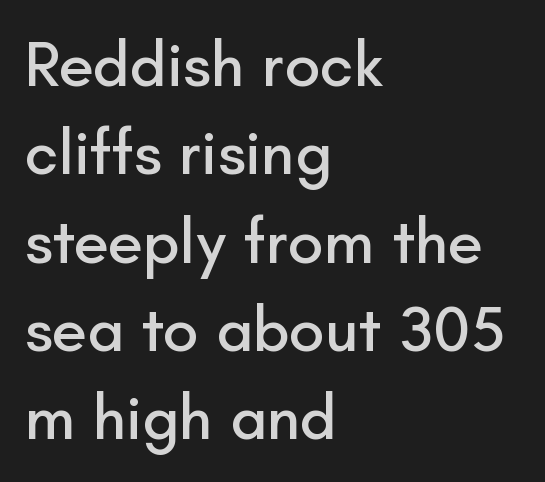
Q: Is the text italic (slanted)? A: No, it is upright.
Q: Is the typeface a serif or a sans-serif typeface? A: Sans-serif.
Q: Is the text underlined? A: No.
Q: How is the paragraph aligned? A: Left-aligned.
Q: Is the spacing between letters normal or unusually wide? A: Normal.
Q: Is the spacing between lines tight, normal or loose? A: Normal.
Q: Width (condensed, normal, or wide)? A: Normal.
Q: Stroke contrast? A: Low.
Q: x-height? A: Small.
Q: Monospaced? A: No.
